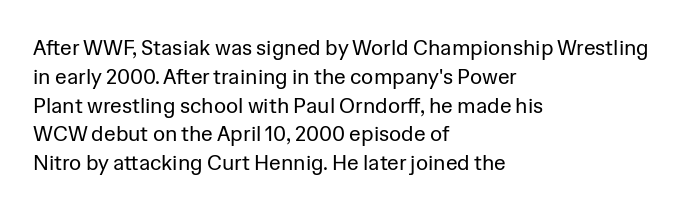
{"italic": "no", "bold": "no", "underline": "no", "align": "left", "line_spacing": "normal", "line_spacing_ratio": 1.37, "letter_spacing": "normal", "letter_spacing_em": 0.0, "glyph_px": 21}
